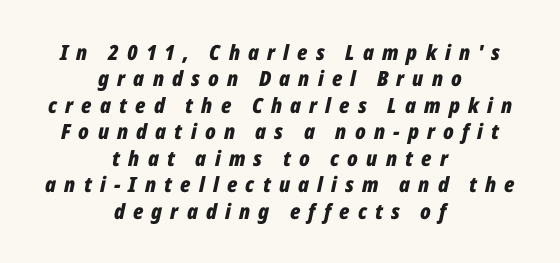
Observe the lean: these are italic letterforms. The block of text has a typical density, with ordinary space between rows. The whitespace from short lines is split evenly between both sides. In terms of letterspacing, this is a distinctly airy, spread setting.
